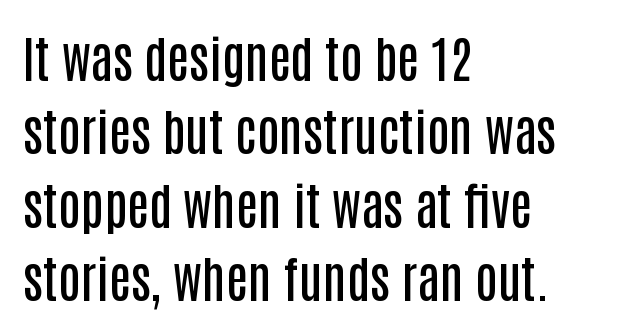
{"serif": "no", "italic": "no", "bold": "semi", "weight": "semibold", "width": "condensed", "stroke_contrast": "low", "x_height": "large", "monospaced": "no", "underline": "no", "align": "left", "line_spacing": "normal", "line_spacing_ratio": 1.47, "letter_spacing": "normal", "letter_spacing_em": 0.0, "glyph_px": 50}
